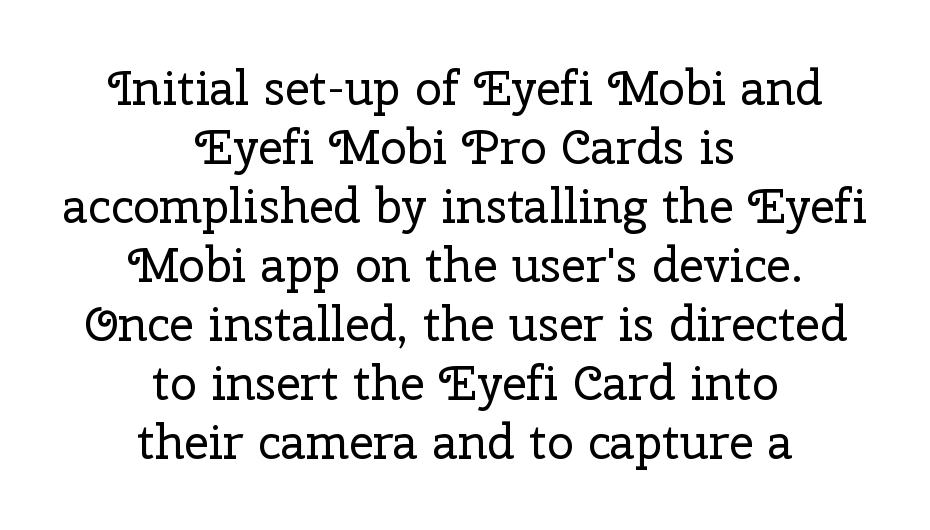
The face used here is rendered with its standard letterfit. The passage shown is typeset with a serif family. Which margin do the lines hug? Neither — every line sits in the middle. Here the designer chose a conventional face with non-uniform glyph widths. Posture: upright roman.
